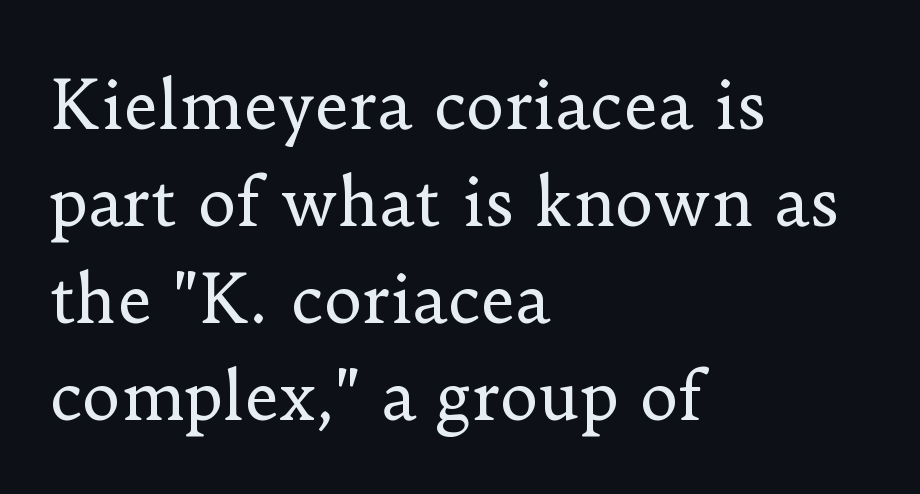
The image shows 66 px regular-weight serif type, upright; set left-aligned, normal line spacing (1.47x), normal letter spacing, not underlined; low stroke contrast and a small x-height.
